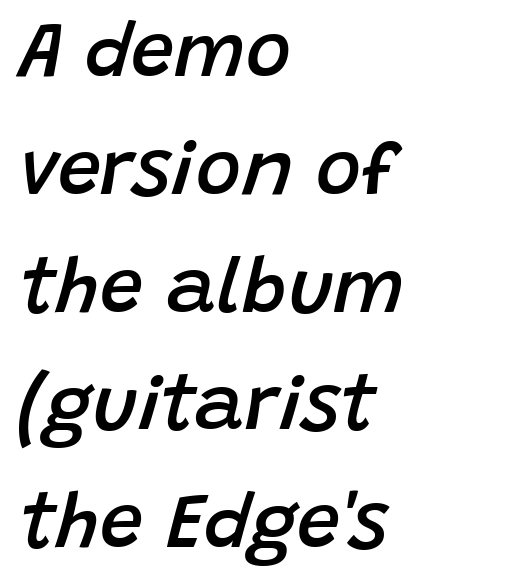
The image shows 77 px semibold type, italic (leaning right); set left-aligned, normal line spacing (1.53x), normal letter spacing, not underlined; low stroke contrast and a large x-height.
